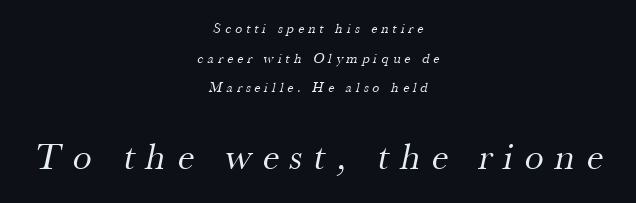
Each line is balanced around a shared central axis. Is the type heavy? It reads as light-to-regular instead. Only glyphs here, with clear space below each row. A student would notice the bottom passage is typeset larger than what precedes it. The tracking reads as deliberately expanded to a designer's eye.
